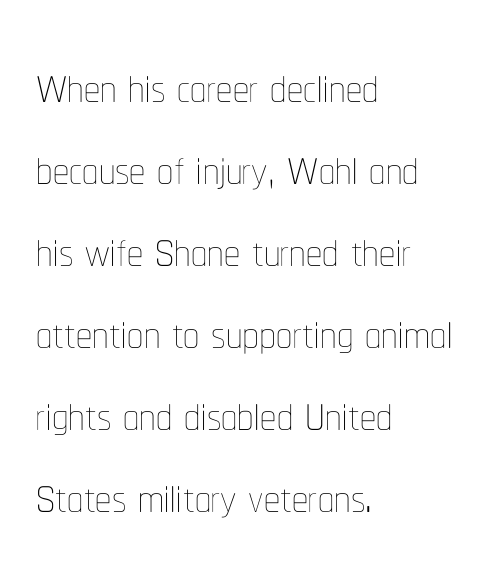
Q: Is the text bold? A: No.
Q: Is the text italic (slanted)? A: No, it is upright.
Q: Is the text underlined? A: No.
Q: How is the paragraph aligned? A: Left-aligned.
Q: Is the spacing between letters normal or unusually wide? A: Normal.
Q: Is the spacing between lines tight, normal or loose? A: Normal.
Q: Width (condensed, normal, or wide)? A: Condensed.
Q: Stroke contrast? A: Low.
Q: x-height? A: Medium.
Q: Monospaced? A: No.
